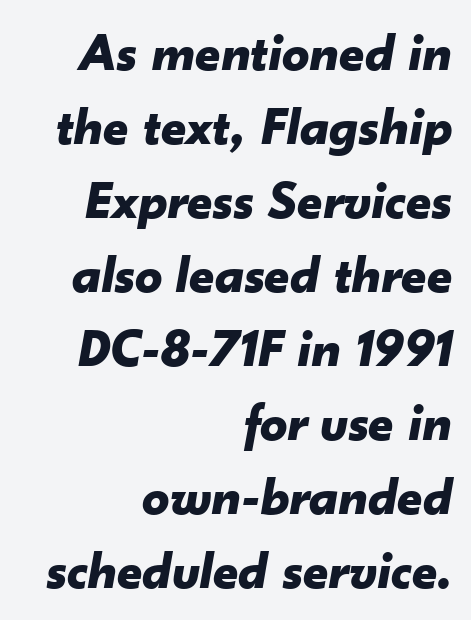
The image shows 54 px bold type, italic (leaning right); set right-aligned, normal line spacing (1.37x), normal letter spacing, not underlined; low stroke contrast and a small x-height.
